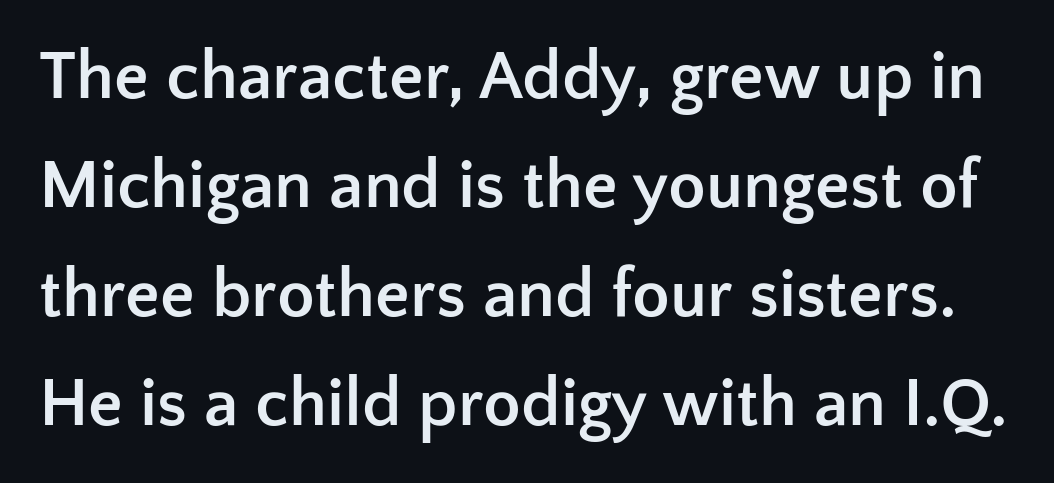
This sample has the flowing, uneven cadence of proportional lettering. Each row of text sits above clean, open space. In terms of weight, the rendering is a true, heavy bold. Observe the absence of serifs on each vertical stroke in this sample. Summary of vertical rhythm: regular, with standard interline spacing. Ordinary non-slanted type is in use.
